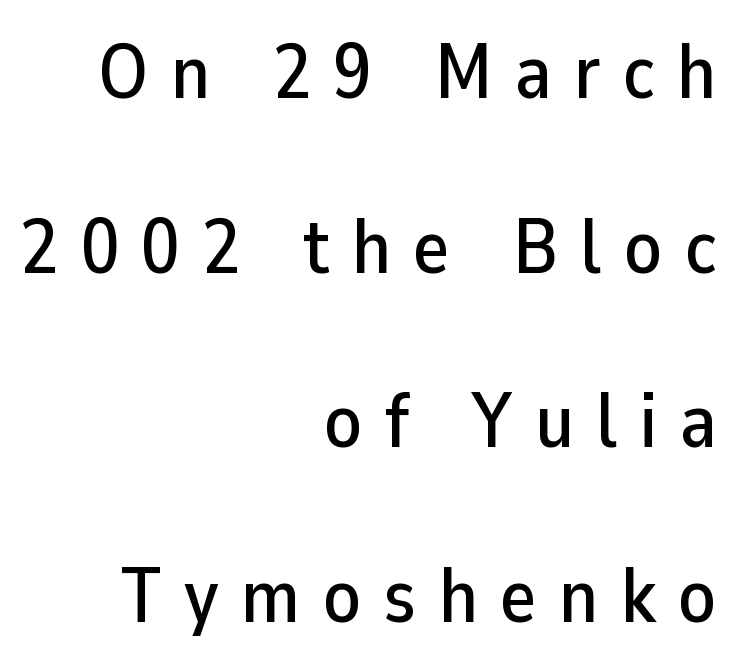
These lines are rendered in a variable-pitch font. The rendering uses a large line-height, opening up the rows. Reading down the block, your eye finds every line finishing at a fixed right position. The zone under the glyphs is completely vacant. Vertical strokes here are truly vertical.
